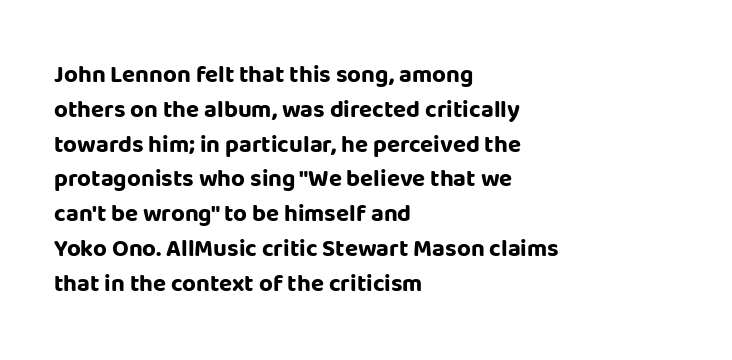
Nope, not italic — everything's standing straight. The passage shown has conventional tracking throughout. Bold? Absolutely — the strokes are thick and heavy. If you drew a ruler down the left edge, every line would touch it. The gap between lines stays unmarked. Horizontal bands of white between lines are of average thickness.
